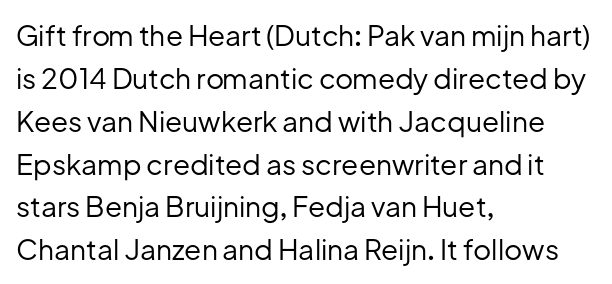
Is this a fixed-width face? No — the glyphs have proportional, varying widths. The specimen reads as upright at a glance. Notice how descenders clear the ascenders below comfortably — that's standard leading. The rendering anchors every line to the left-hand side. The letters look calm and open, with moderate or lighter stems. This rendering employs a face without finishing strokes, i.e., a sans-serif.
